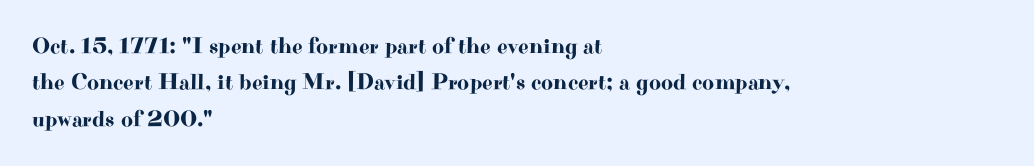
{"italic": "no", "underline": "no", "align": "left", "line_spacing": "normal", "line_spacing_ratio": 1.58, "letter_spacing": "normal", "letter_spacing_em": 0.0, "glyph_px": 23}
